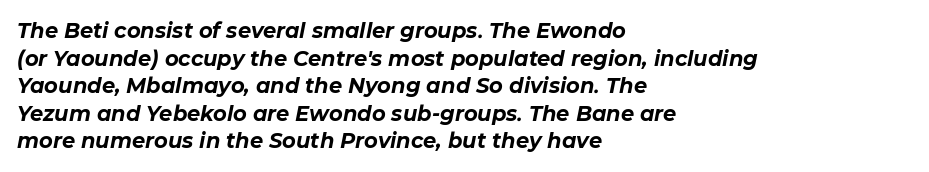
{"italic": "yes", "lean": "right", "slant_degrees": 11, "bold": "yes", "underline": "no", "align": "left", "line_spacing": "normal", "line_spacing_ratio": 1.31, "letter_spacing": "normal", "letter_spacing_em": 0.0, "glyph_px": 21}
